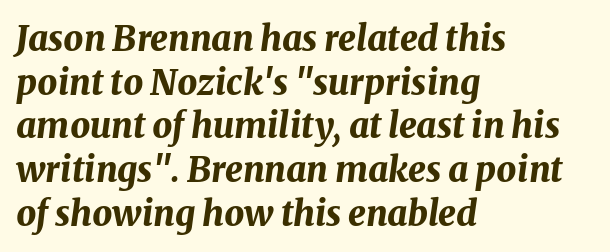
Q: Is the text bold? A: Yes.
Q: Is the text italic (slanted)? A: Yes, it leans right by about 8 degrees.
Q: Is the text underlined? A: No.
Q: How is the paragraph aligned? A: Left-aligned.
Q: Is the spacing between letters normal or unusually wide? A: Normal.
Q: Is the spacing between lines tight, normal or loose? A: Normal.
Q: Width (condensed, normal, or wide)? A: Normal.
Q: Stroke contrast? A: Medium.
Q: x-height? A: Medium.
Q: Monospaced? A: No.
